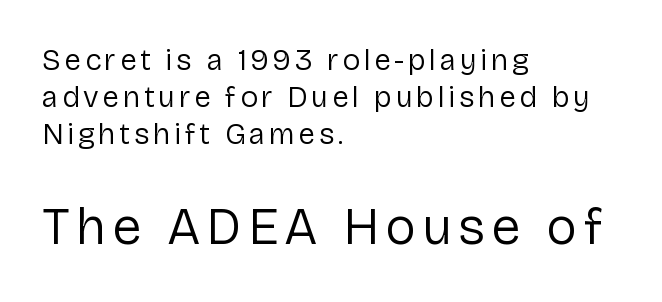
Q: Is the text bold? A: No.
Q: Is the text italic (slanted)? A: No, it is upright.
Q: Is the typeface a serif or a sans-serif typeface? A: Sans-serif.
Q: Is the text underlined? A: No.
Q: How is the paragraph aligned? A: Left-aligned.
Q: Which block of text is set in a larger size, the first (top) or the second (bottom)? A: The second (bottom) one.
Q: Width (condensed, normal, or wide)? A: Normal.
Q: Stroke contrast? A: Low.
Q: x-height? A: Medium.
Q: Monospaced? A: No.
